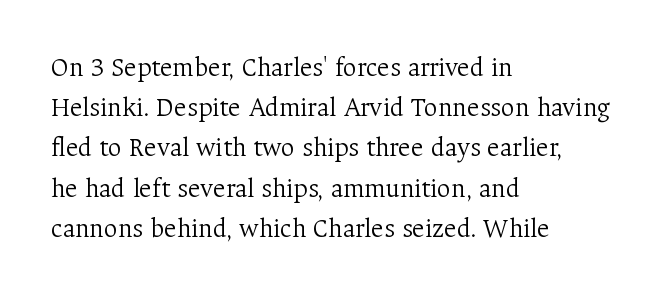
The paragraph shown leans on its left margin. Has an underline been added? It has not. The font's upright variant was chosen for this text. The cut favours lightness, reaching ordinary text weight at its darkest.
